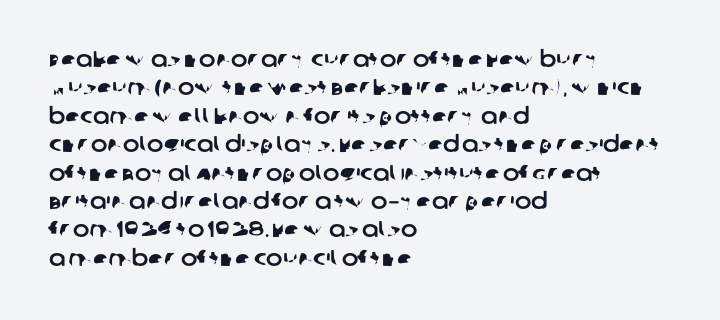
The image shows 22 px text type; set left-aligned, normal line spacing (1.29x), normal letter spacing, not underlined.
